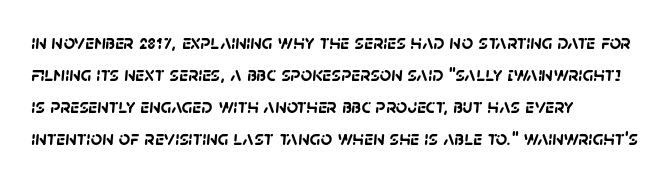
Observe the ordinary spacing: letters are neighbours, not strangers. Weight: bold. The text block is weighted toward the left margin, trailing off unevenly rightward. Quick note: interline space is typical. The space beneath each line is pristine and unruled.
